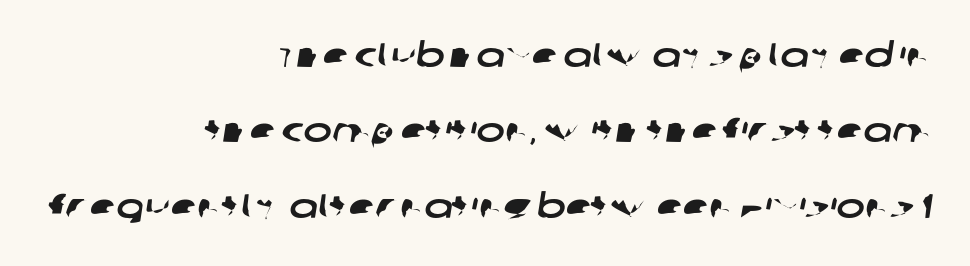
Caption: multi-line text, flush right, ragged left. Each word holds together tightly as a unit, with standard inter-letter gaps. Only glyphs here, with clear space below each row. Does the type have serifs? No, each stem ends abruptly. Do the characters align in a grid? No, the font is proportional.
